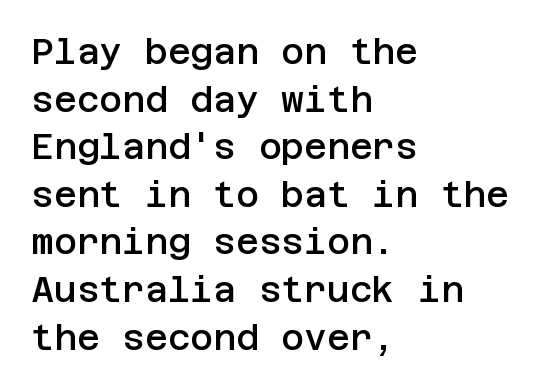
Q: Is the text bold? A: Semi-bold.
Q: Is the text italic (slanted)? A: No, it is upright.
Q: Is the typeface a serif or a sans-serif typeface? A: Sans-serif.
Q: Is the text underlined? A: No.
Q: How is the paragraph aligned? A: Left-aligned.
Q: Is the spacing between letters normal or unusually wide? A: Normal.
Q: Is the spacing between lines tight, normal or loose? A: Normal.
Q: Width (condensed, normal, or wide)? A: Normal.
Q: Stroke contrast? A: Low.
Q: x-height? A: Large.
